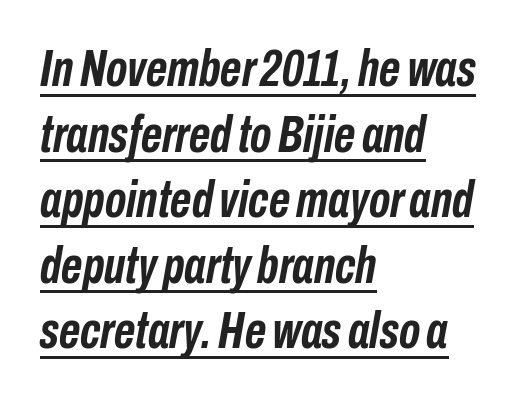
Q: Is the text bold? A: Yes.
Q: Is the text italic (slanted)? A: Yes, it leans right by about 10 degrees.
Q: Is the text underlined? A: Yes.
Q: How is the paragraph aligned? A: Left-aligned.
Q: Is the spacing between letters normal or unusually wide? A: Normal.
Q: Is the spacing between lines tight, normal or loose? A: Normal.
Q: Width (condensed, normal, or wide)? A: Condensed.
Q: Stroke contrast? A: Low.
Q: x-height? A: Medium.
Q: Monospaced? A: No.
